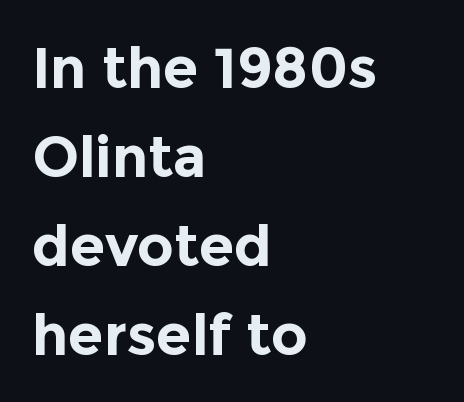
Q: Is the text bold? A: Yes.
Q: Is the text italic (slanted)? A: No, it is upright.
Q: Is the typeface a serif or a sans-serif typeface? A: Sans-serif.
Q: Is the text underlined? A: No.
Q: How is the paragraph aligned? A: Left-aligned.
Q: Is the spacing between letters normal or unusually wide? A: Normal.
Q: Is the spacing between lines tight, normal or loose? A: Normal.
Q: Width (condensed, normal, or wide)? A: Normal.
Q: x-height? A: Medium.
Q: Monospaced? A: No.
